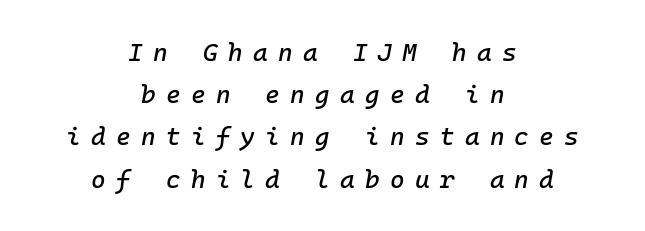
The image shows 25 px text type, italic (leaning right); set centered, normal line spacing (1.69x), unusually wide letter spacing (+0.41 em), not underlined.
